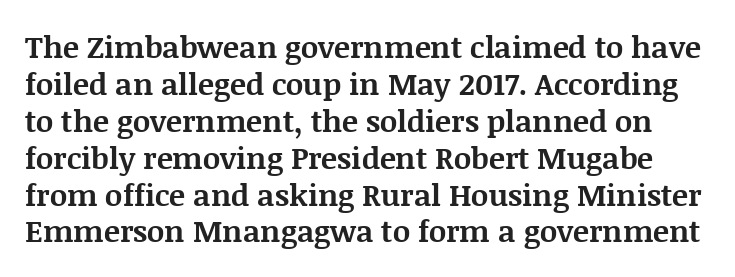
The image shows 30 px bold serif type, upright; set line spacing 1.23x, normal letter spacing, not underlined; medium stroke contrast and a large x-height.
